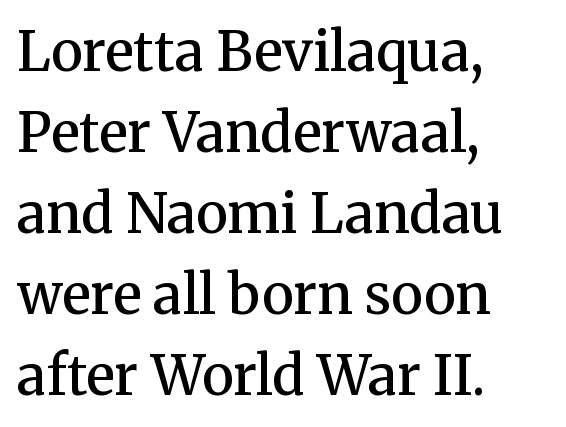
{"serif": "yes", "italic": "no", "bold": "semi", "weight": "semibold", "width": "normal", "stroke_contrast": "medium", "x_height": "medium", "monospaced": "no", "underline": "no", "align": "left", "line_spacing": "normal", "line_spacing_ratio": 1.5, "letter_spacing": "normal", "letter_spacing_em": 0.0, "glyph_px": 54}
